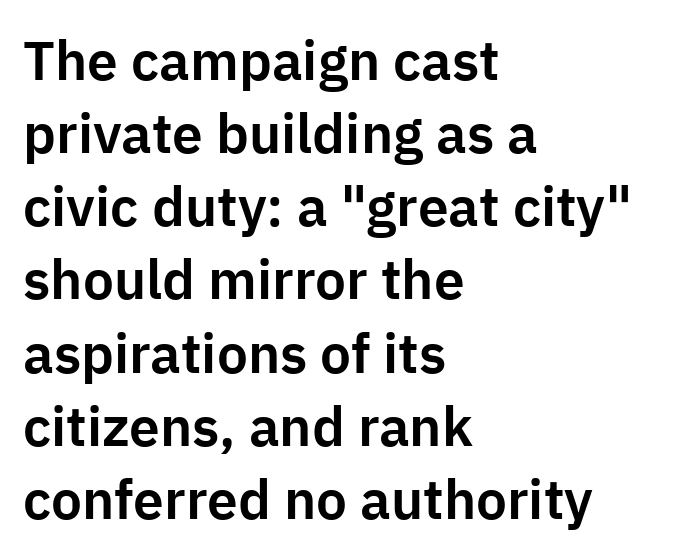
Q: Is the text italic (slanted)? A: No, it is upright.
Q: Is the typeface a serif or a sans-serif typeface? A: Sans-serif.
Q: Is the text underlined? A: No.
Q: How is the paragraph aligned? A: Left-aligned.
Q: Is the spacing between letters normal or unusually wide? A: Normal.
Q: Is the spacing between lines tight, normal or loose? A: Normal.
Q: Width (condensed, normal, or wide)? A: Normal.
Q: Stroke contrast? A: Low.
Q: x-height? A: Medium.
Q: Monospaced? A: No.
